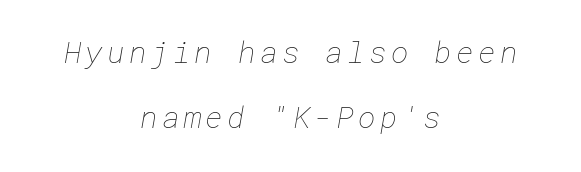
Q: Is the text bold? A: No.
Q: Is the text underlined? A: No.
Q: How is the paragraph aligned? A: Centered.
Q: Is the spacing between lines tight, normal or loose? A: Loose.
Q: Width (condensed, normal, or wide)? A: Normal.
Q: Stroke contrast? A: Low.
Q: x-height? A: Medium.
